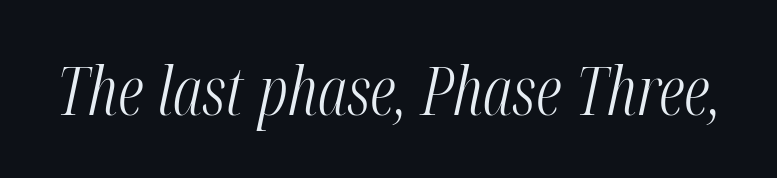
What stands out about the letter spacing? Nothing — it is the standard amount. Varying glyph widths throughout — classic text-font behaviour. The font's italic variant was chosen for this text. Glance below the letters and you will spot only blank space. Counters stay open thanks to moderate or lighter strokes.
